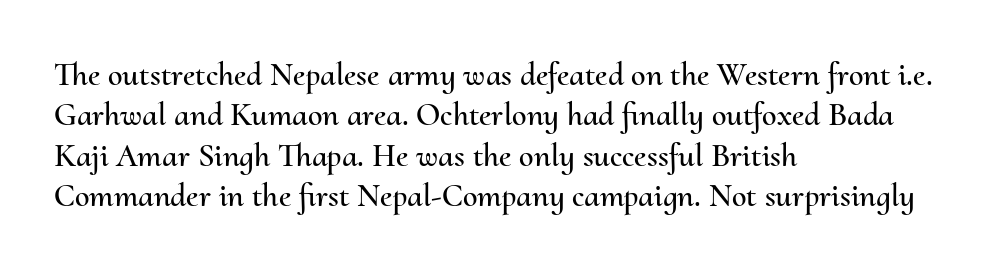
Horizontally, the lines are justified to the leading edge only. The letters advance in unequal steps, a hallmark of proportional type. The type sits square on the baseline with zero lean. Compared with typical body copy, the letter spacing here is the same. Each row of text sits above clean, open space.
